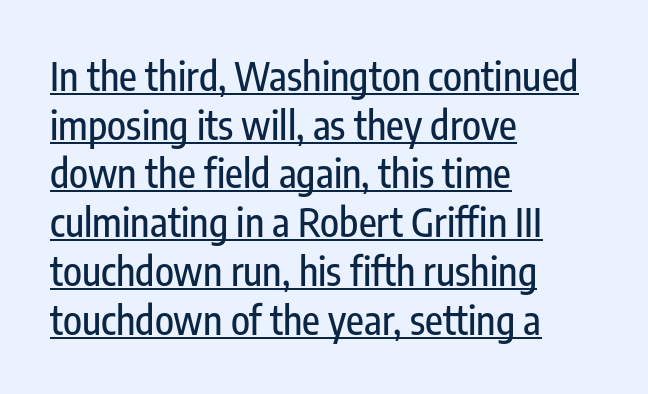
Q: Is the text italic (slanted)? A: No, it is upright.
Q: Is the typeface a serif or a sans-serif typeface? A: Sans-serif.
Q: Is the text underlined? A: Yes.
Q: How is the paragraph aligned? A: Left-aligned.
Q: Is the spacing between letters normal or unusually wide? A: Normal.
Q: Is the spacing between lines tight, normal or loose? A: Normal.
Q: Width (condensed, normal, or wide)? A: Condensed.
Q: Stroke contrast? A: Low.
Q: x-height? A: Medium.
Q: Monospaced? A: No.
